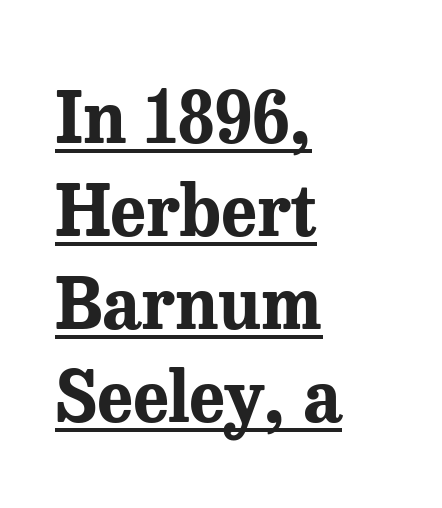
{"serif": "yes", "italic": "no", "bold": "yes", "weight": "bold", "width": "normal", "stroke_contrast": "medium", "x_height": "medium", "monospaced": "no", "underline": "yes", "align": "left", "line_spacing": "normal", "line_spacing_ratio": 1.33, "letter_spacing": "normal", "letter_spacing_em": 0.0, "glyph_px": 70}
